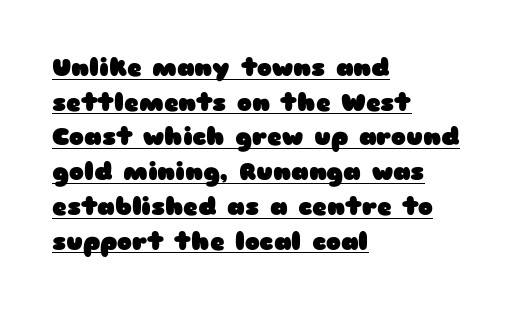
Q: Is the text bold? A: Yes.
Q: Is the text italic (slanted)? A: No, it is upright.
Q: Is the text underlined? A: Yes.
Q: How is the paragraph aligned? A: Left-aligned.
Q: Is the spacing between letters normal or unusually wide? A: Normal.
Q: Is the spacing between lines tight, normal or loose? A: Normal.
